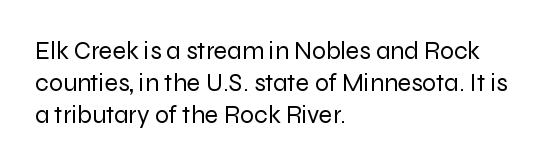
{"italic": "no", "bold": "no", "underline": "no", "align": "left", "line_spacing": "normal", "line_spacing_ratio": 1.29, "letter_spacing": "normal", "letter_spacing_em": 0.0, "glyph_px": 25}
